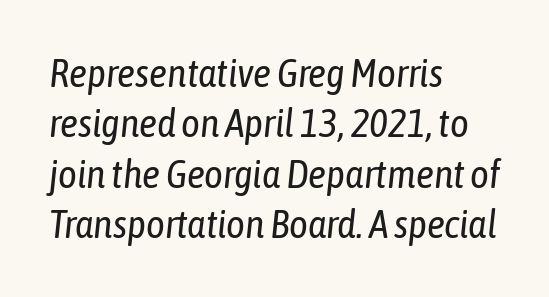
{"italic": "yes", "lean": "right", "slant_degrees": 6, "bold": "no", "weight": "regular", "width": "condensed", "stroke_contrast": "low", "x_height": "medium", "monospaced": "no", "underline": "no", "align": "left", "line_spacing": "normal", "line_spacing_ratio": 1.26, "letter_spacing": "normal", "letter_spacing_em": 0.0, "glyph_px": 40}
